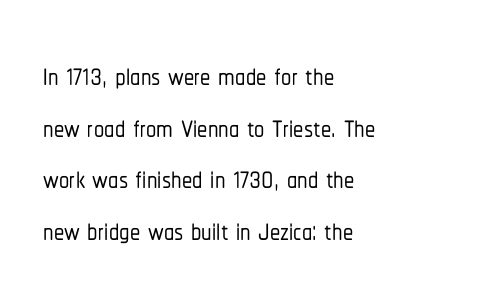
These lines keep a tight, regular rhythm from letter to letter. The lines in this sample share a left origin and differ only in where they stop. The typeface chosen for these lines omits serifs. This is roman type, the default non-slanted kind.
